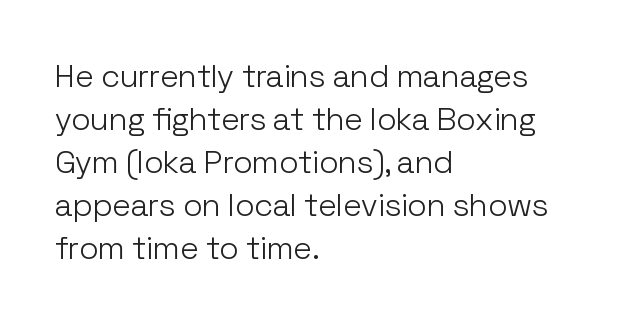
The image shows 32 px light sans-serif type, upright; set left-aligned, normal line spacing (1.34x), normal letter spacing, not underlined; low stroke contrast and a medium x-height.
